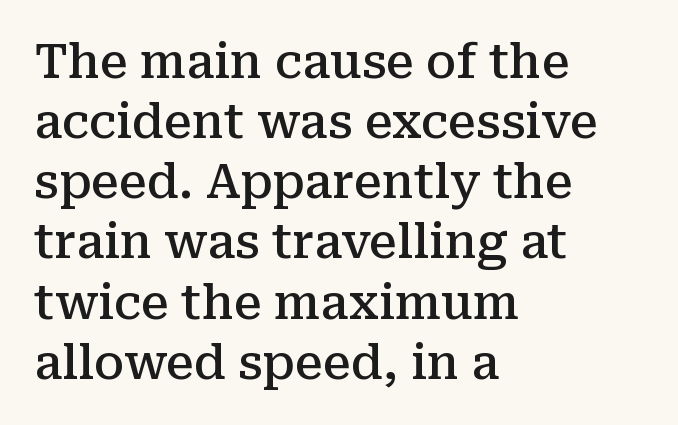
Q: Is the text bold? A: Semi-bold.
Q: Is the text italic (slanted)? A: No, it is upright.
Q: Is the typeface a serif or a sans-serif typeface? A: Serif.
Q: Is the text underlined? A: No.
Q: How is the paragraph aligned? A: Left-aligned.
Q: Is the spacing between letters normal or unusually wide? A: Normal.
Q: Is the spacing between lines tight, normal or loose? A: Normal.
Q: Width (condensed, normal, or wide)? A: Normal.
Q: Stroke contrast? A: Medium.
Q: x-height? A: Medium.
Q: Monospaced? A: No.
